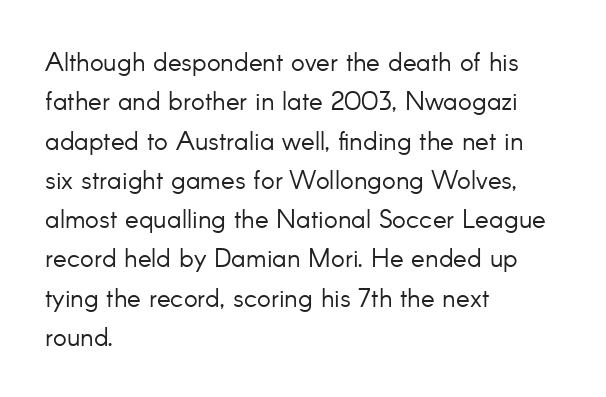
Q: Is the text bold? A: No.
Q: Is the text italic (slanted)? A: No, it is upright.
Q: Is the text underlined? A: No.
Q: How is the paragraph aligned? A: Left-aligned.
Q: Is the spacing between letters normal or unusually wide? A: Normal.
Q: Is the spacing between lines tight, normal or loose? A: Normal.
